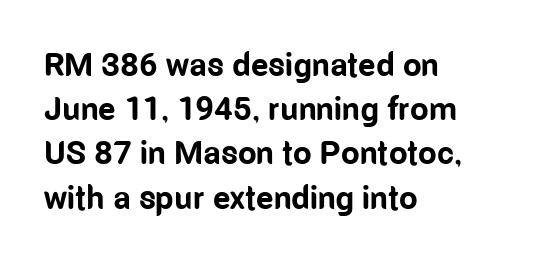
The image shows 33 px bold, condensed sans-serif type, upright; set left-aligned, normal line spacing (1.34x), normal letter spacing, not underlined; low stroke contrast and a medium x-height.
